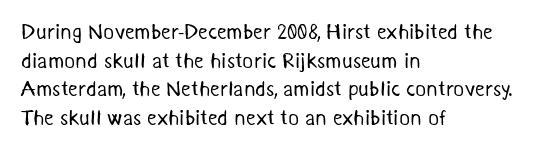
The designer left line spacing at the default. A typesetter would call this zero additional tracking. Nothing heavy about these letters — not bold at all. The passage is arranged the way most books set body copy — flush left.
